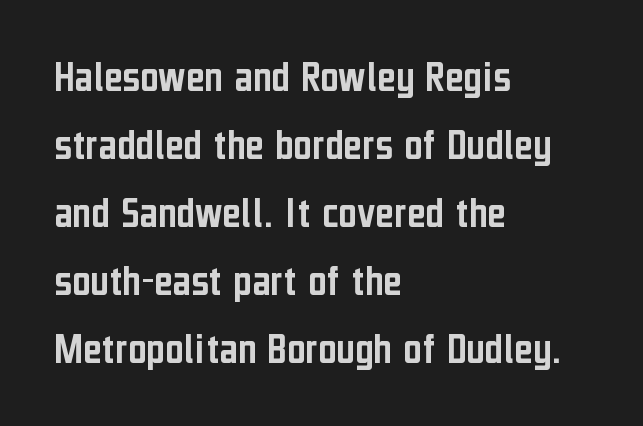
Q: Is the text italic (slanted)? A: No, it is upright.
Q: Is the typeface a serif or a sans-serif typeface? A: Sans-serif.
Q: Is the text underlined? A: No.
Q: How is the paragraph aligned? A: Left-aligned.
Q: Is the spacing between letters normal or unusually wide? A: Normal.
Q: Is the spacing between lines tight, normal or loose? A: Normal.
Q: Width (condensed, normal, or wide)? A: Condensed.
Q: Stroke contrast? A: Low.
Q: x-height? A: Medium.
Q: Monospaced? A: No.
